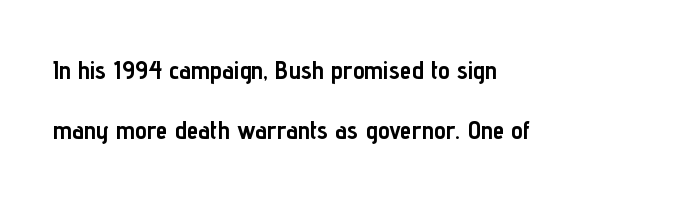
Q: Is the text bold? A: Yes.
Q: Is the text italic (slanted)? A: No, it is upright.
Q: Is the text underlined? A: No.
Q: How is the paragraph aligned? A: Left-aligned.
Q: Is the spacing between letters normal or unusually wide? A: Normal.
Q: Is the spacing between lines tight, normal or loose? A: Loose.
